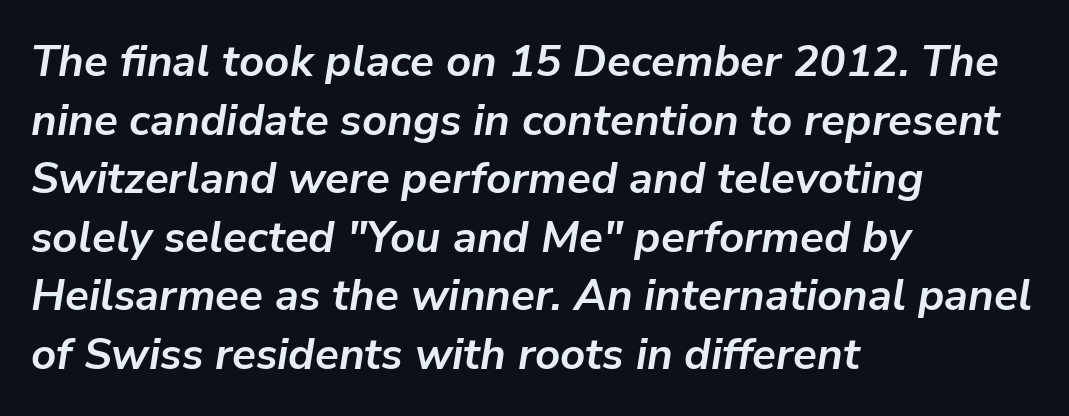
Compared with typical body copy, the letter spacing here is the same. Reading down the block, your eye returns to a fixed left position each line. Characters are canted at an angle relative to the baseline's perpendicular. You could not count columns in this text — the font is proportionally spaced. A dark, heavy texture on the line: the type is bold. Just letters on the line, the space beneath them empty.
